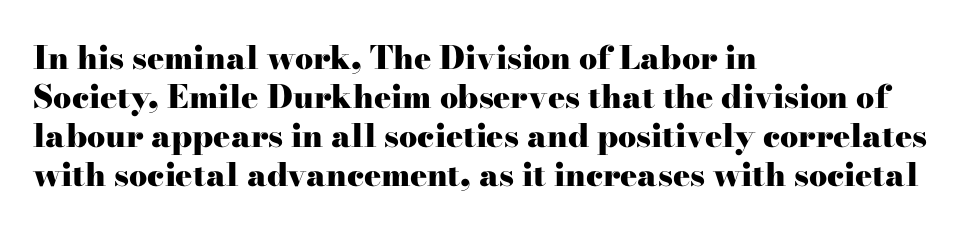
No extra tracking has been applied to these lines. In terms of letterform style, serifs are clearly present. The zone under the glyphs is completely vacant. You'd pick this weight for a headline — it's a proper bold. If you drew a line through each stem, it would be perfectly vertical. This sample has the flowing, uneven cadence of proportional lettering.
